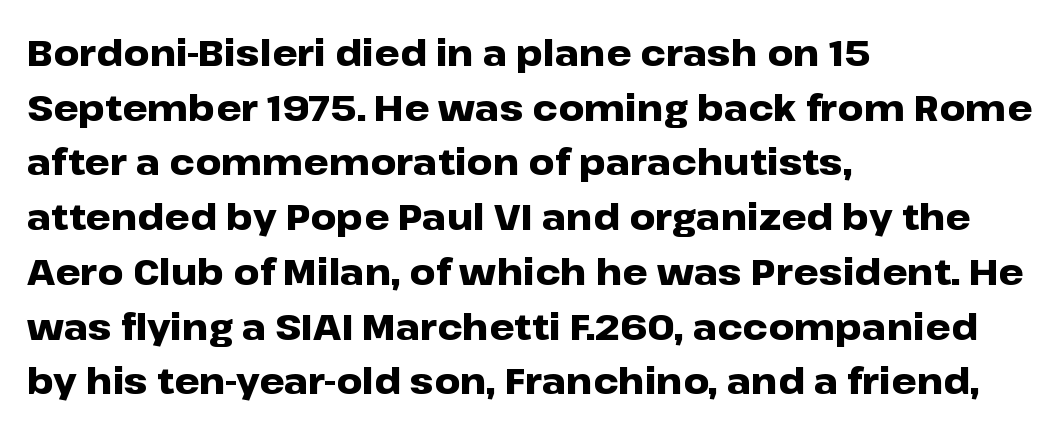
{"serif": "no", "italic": "no", "bold": "yes", "weight": "heavy", "width": "wide", "stroke_contrast": "low", "x_height": "medium", "monospaced": "no", "underline": "no", "align": "left", "line_spacing": "normal", "line_spacing_ratio": 1.52, "letter_spacing": "normal", "letter_spacing_em": 0.0, "glyph_px": 36}
